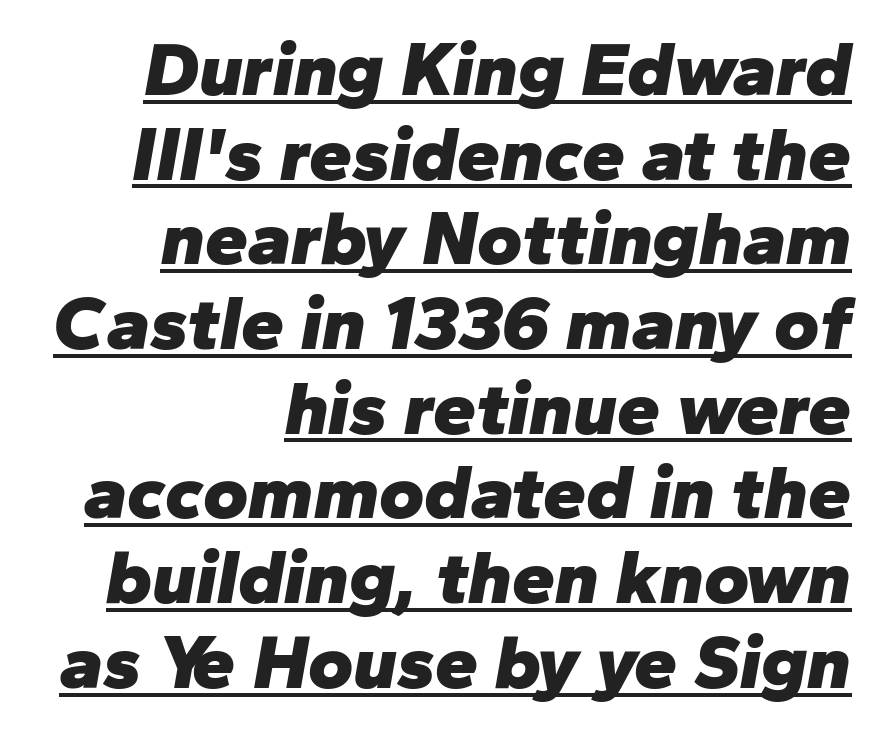
Q: Is the text bold? A: Yes.
Q: Is the text italic (slanted)? A: Yes, it leans right by about 10 degrees.
Q: Is the text underlined? A: Yes.
Q: How is the paragraph aligned? A: Right-aligned.
Q: Is the spacing between letters normal or unusually wide? A: Normal.
Q: Is the spacing between lines tight, normal or loose? A: Tight.
Q: Width (condensed, normal, or wide)? A: Normal.
Q: Stroke contrast? A: Low.
Q: x-height? A: Medium.
Q: Monospaced? A: No.
